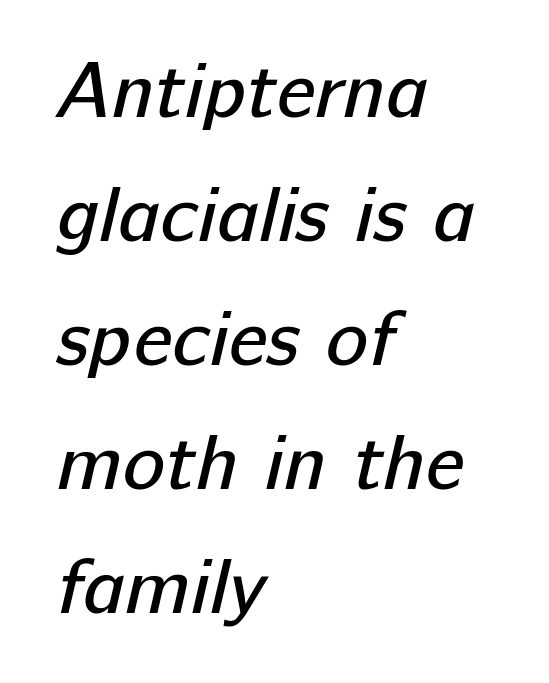
{"serif": "no", "bold": "no", "weight": "regular", "width": "normal", "stroke_contrast": "low", "x_height": "medium", "monospaced": "no", "underline": "no", "align": "left", "line_spacing": "normal", "line_spacing_ratio": 1.57, "letter_spacing": "normal", "letter_spacing_em": 0.0, "glyph_px": 79}
